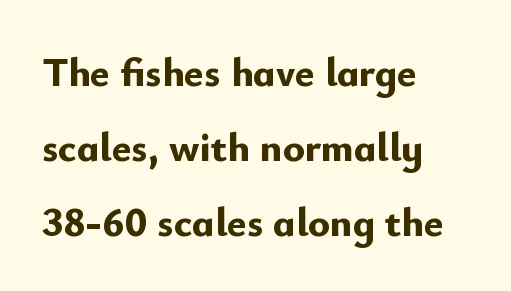
Q: Is the text bold? A: Yes.
Q: Is the text italic (slanted)? A: No, it is upright.
Q: Is the typeface a serif or a sans-serif typeface? A: Sans-serif.
Q: Is the text underlined? A: No.
Q: How is the paragraph aligned? A: Left-aligned.
Q: Is the spacing between letters normal or unusually wide? A: Normal.
Q: Width (condensed, normal, or wide)? A: Normal.
Q: Stroke contrast? A: Low.
Q: x-height? A: Small.
Q: Monospaced? A: No.
